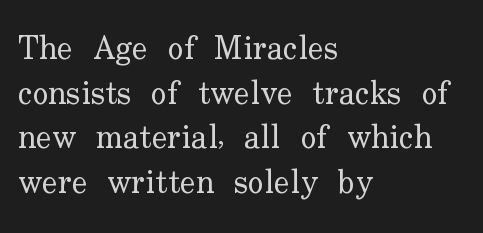
The image shows 33 px regular-weight serif type, upright; set left-aligned, normal line spacing (1.35x), normal letter spacing, not underlined; low stroke contrast and a small x-height.
